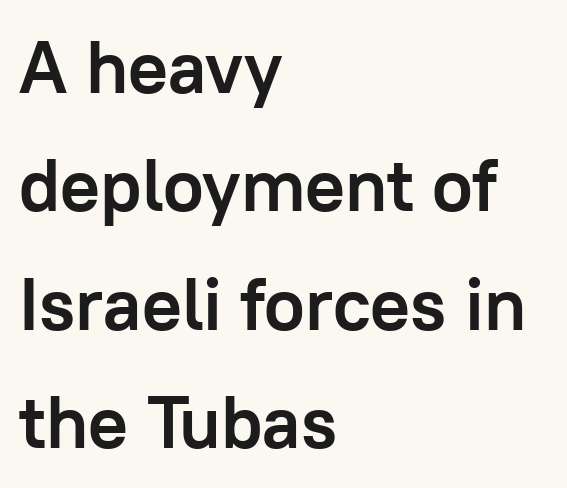
Q: Is the text bold? A: Yes.
Q: Is the text italic (slanted)? A: No, it is upright.
Q: Is the typeface a serif or a sans-serif typeface? A: Sans-serif.
Q: Is the text underlined? A: No.
Q: How is the paragraph aligned? A: Left-aligned.
Q: Is the spacing between letters normal or unusually wide? A: Normal.
Q: Is the spacing between lines tight, normal or loose? A: Normal.
Q: Width (condensed, normal, or wide)? A: Normal.
Q: Stroke contrast? A: Low.
Q: x-height? A: Medium.
Q: Monospaced? A: No.
